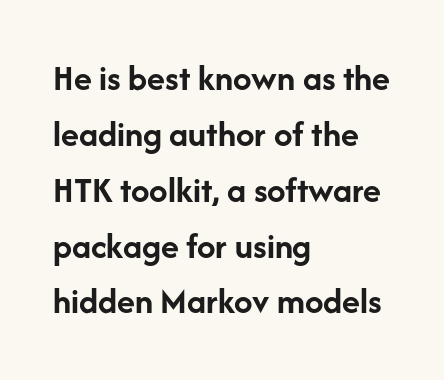
Q: Is the text bold? A: Yes.
Q: Is the text italic (slanted)? A: No, it is upright.
Q: Is the typeface a serif or a sans-serif typeface? A: Sans-serif.
Q: Is the text underlined? A: No.
Q: How is the paragraph aligned? A: Left-aligned.
Q: Is the spacing between letters normal or unusually wide? A: Normal.
Q: Is the spacing between lines tight, normal or loose? A: Normal.
Q: Width (condensed, normal, or wide)? A: Normal.
Q: Stroke contrast? A: Low.
Q: x-height? A: Medium.
Q: Monospaced? A: No.
